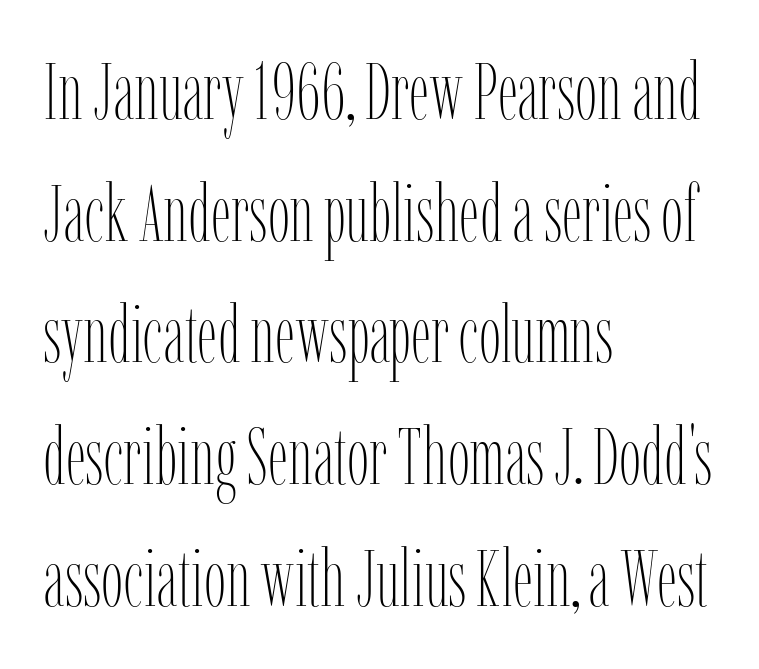
The image shows 79 px thin, condensed type, upright; set left-aligned, normal line spacing (1.54x), normal letter spacing, not underlined; low stroke contrast and a medium x-height.
